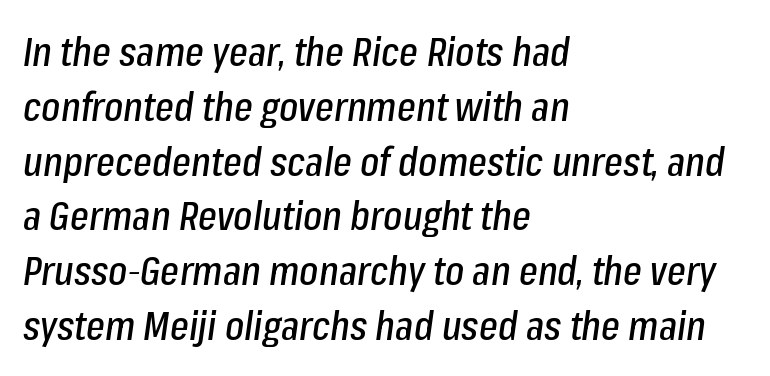
Tall strokes in this sample are angled rather than plumb. Bare-footed words on every line. Honestly, the row spacing looks completely unremarkable. You could call the tracking neutral — neither tight nor loose.
